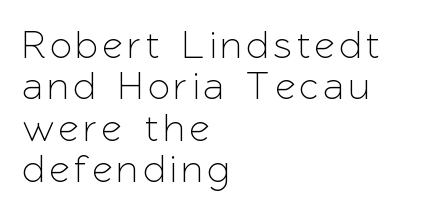
Q: Is the text italic (slanted)? A: No, it is upright.
Q: Is the typeface a serif or a sans-serif typeface? A: Sans-serif.
Q: Is the text underlined? A: No.
Q: How is the paragraph aligned? A: Left-aligned.
Q: Is the spacing between lines tight, normal or loose? A: Tight.
Q: Width (condensed, normal, or wide)? A: Normal.
Q: Stroke contrast? A: Low.
Q: x-height? A: Medium.
Q: Monospaced? A: No.
